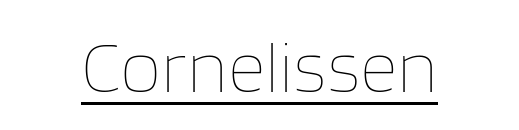
Q: Is the text bold? A: No.
Q: Is the text italic (slanted)? A: No, it is upright.
Q: Is the text underlined? A: Yes.
Q: How is the paragraph aligned? A: Centered.
Q: Is the spacing between letters normal or unusually wide? A: Normal.
Q: Width (condensed, normal, or wide)? A: Normal.
Q: Stroke contrast? A: Low.
Q: x-height? A: Large.
Q: Monospaced? A: No.
